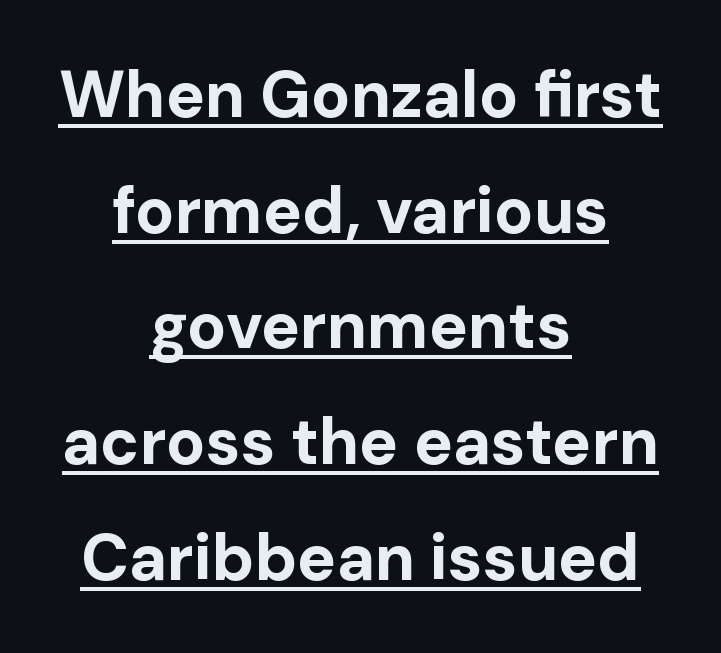
{"serif": "no", "italic": "no", "bold": "yes", "weight": "bold", "width": "normal", "stroke_contrast": "low", "x_height": "medium", "monospaced": "no", "underline": "yes", "align": "center", "line_spacing_ratio": 1.78, "letter_spacing": "normal", "letter_spacing_em": 0.0, "glyph_px": 65}
